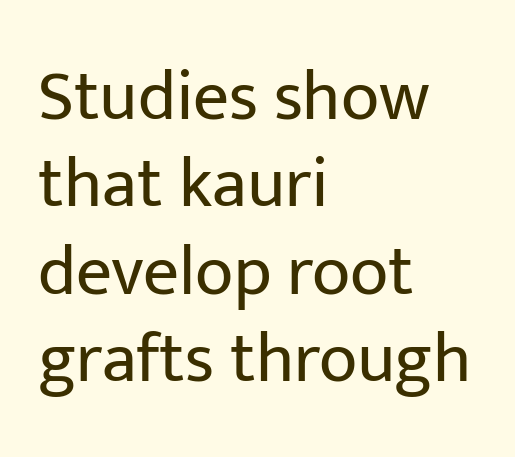
Weight: regular or lighter. This sample has the flowing, uneven cadence of proportional lettering. Bare-footed words on every line. A roman cut, with each character standing at attention. In terms of letterform style, serifs are entirely absent.
